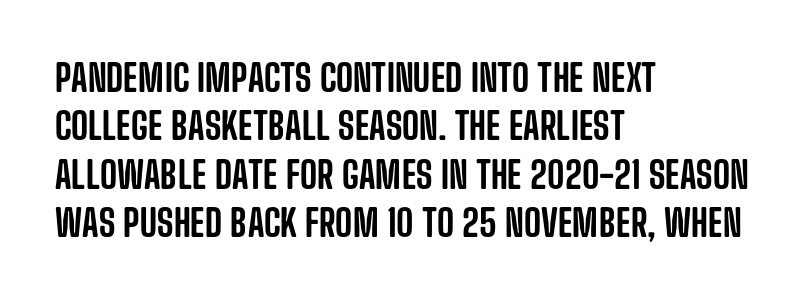
Q: Is the text italic (slanted)? A: No, it is upright.
Q: Is the typeface a serif or a sans-serif typeface? A: Sans-serif.
Q: Is the text underlined? A: No.
Q: How is the paragraph aligned? A: Left-aligned.
Q: Is the spacing between letters normal or unusually wide? A: Normal.
Q: Is the spacing between lines tight, normal or loose? A: Normal.
Q: Width (condensed, normal, or wide)? A: Condensed.
Q: Stroke contrast? A: Low.
Q: x-height? A: Large.
Q: Monospaced? A: No.
